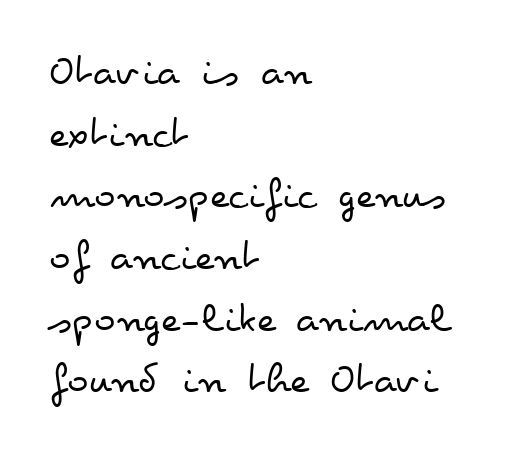
{"italic": "no", "bold": "no", "weight": "regular", "width": "wide", "stroke_contrast": "low", "x_height": "small", "monospaced": "no", "underline": "no", "align": "left", "line_spacing": "normal", "line_spacing_ratio": 1.37, "letter_spacing": "normal", "letter_spacing_em": 0.0, "glyph_px": 45}
